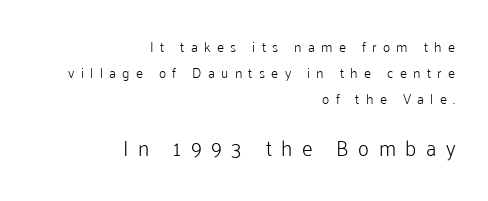
The image shows 21 px text type, upright; set right-aligned, line spacing 1.87x, unusually wide letter spacing (+0.45 em), not underlined; the second (bottom) block is 1.5x larger.
